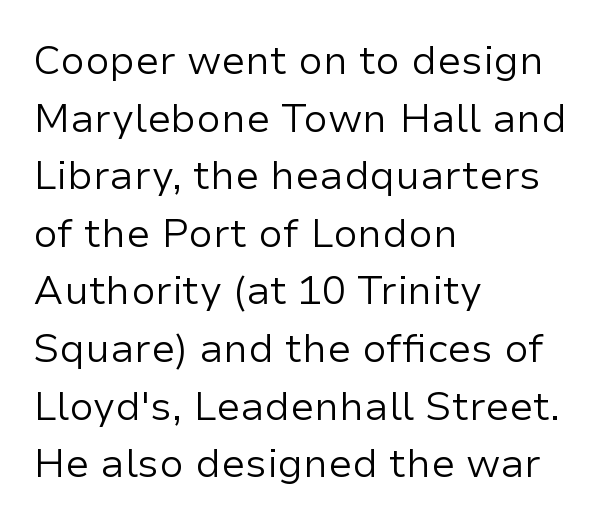
{"serif": "no", "italic": "no", "bold": "no", "weight": "regular", "width": "normal", "stroke_contrast": "low", "x_height": "medium", "monospaced": "no", "underline": "no", "align": "left", "line_spacing": "normal", "line_spacing_ratio": 1.44, "letter_spacing": "normal", "letter_spacing_em": 0.0, "glyph_px": 40}
